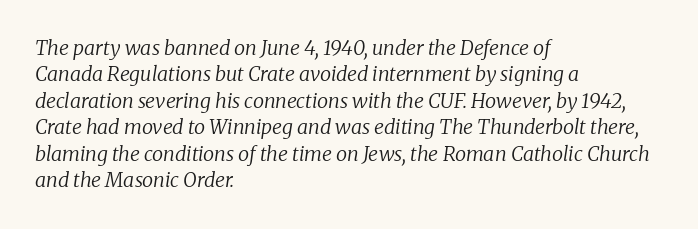
A bare baseline throughout the passage. Reading down the column, the eye jumps a familiar distance to each next line. Short and long lines alike share a common starting point at left. Looking at the ascenders, they clearly lean. Inter-character spacing is left at the font's built-in metrics. The font sits on the lighter half of the weight spectrum, regular included.
